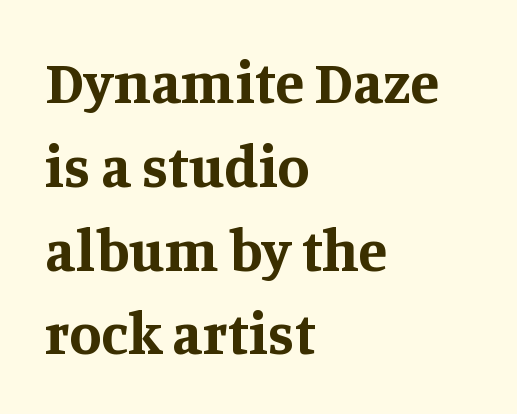
Q: Is the text bold? A: Yes.
Q: Is the text italic (slanted)? A: No, it is upright.
Q: Is the typeface a serif or a sans-serif typeface? A: Serif.
Q: Is the text underlined? A: No.
Q: How is the paragraph aligned? A: Left-aligned.
Q: Is the spacing between letters normal or unusually wide? A: Normal.
Q: Is the spacing between lines tight, normal or loose? A: Normal.
Q: Width (condensed, normal, or wide)? A: Normal.
Q: Stroke contrast? A: Medium.
Q: x-height? A: Large.
Q: Monospaced? A: No.
